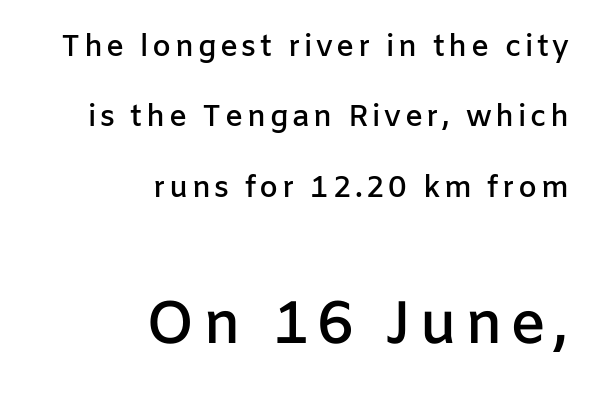
{"serif": "no", "italic": "no", "bold": "semi", "weight": "semibold", "width": "normal", "stroke_contrast": "low", "x_height": "medium", "monospaced": "no", "underline": "no", "align": "right", "line_spacing": "loose", "line_spacing_ratio": 2.35, "larger_block": "second", "size_ratio": 2.0, "glyph_px": 60}
